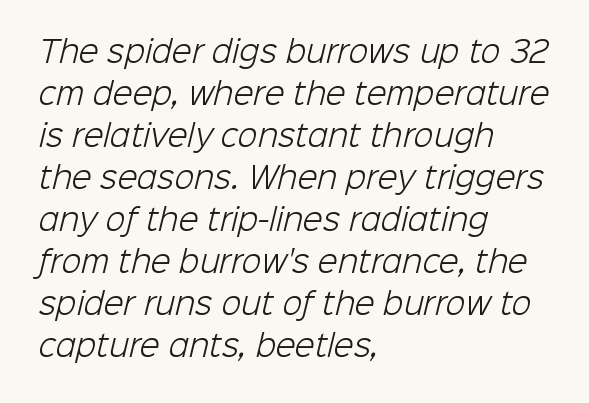
{"serif": "no", "bold": "no", "weight": "light", "width": "normal", "stroke_contrast": "low", "x_height": "medium", "monospaced": "no", "underline": "no", "align": "left", "line_spacing": "normal", "line_spacing_ratio": 1.45, "letter_spacing": "normal", "letter_spacing_em": 0.0, "glyph_px": 29}
